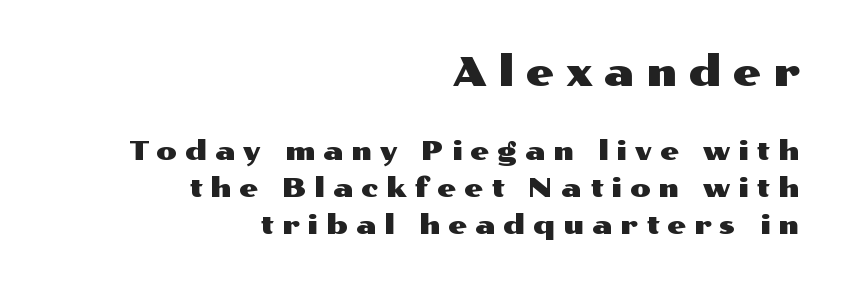
{"serif": "no", "italic": "no", "width": "wide", "stroke_contrast": "medium", "x_height": "medium", "monospaced": "no", "underline": "no", "align": "right", "line_spacing": "normal", "line_spacing_ratio": 1.36, "letter_spacing": "wide", "letter_spacing_em": 0.29, "larger_block": "first", "size_ratio": 1.48, "glyph_px": 40}
